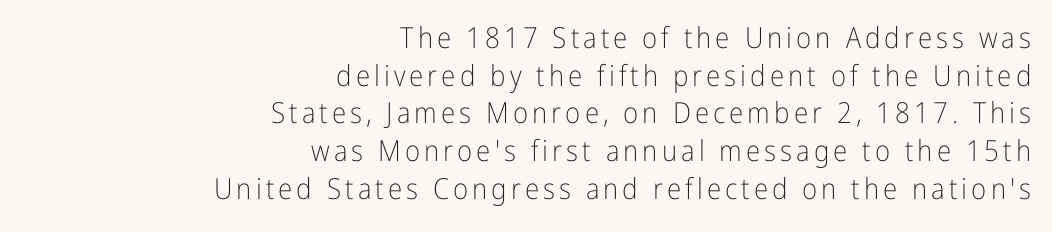
Q: Is the text bold? A: No.
Q: Is the text italic (slanted)? A: No, it is upright.
Q: Is the typeface a serif or a sans-serif typeface? A: Sans-serif.
Q: Is the text underlined? A: No.
Q: How is the paragraph aligned? A: Right-aligned.
Q: Is the spacing between lines tight, normal or loose? A: Normal.
Q: Width (condensed, normal, or wide)? A: Condensed.
Q: Stroke contrast? A: Low.
Q: x-height? A: Medium.
Q: Monospaced? A: No.
